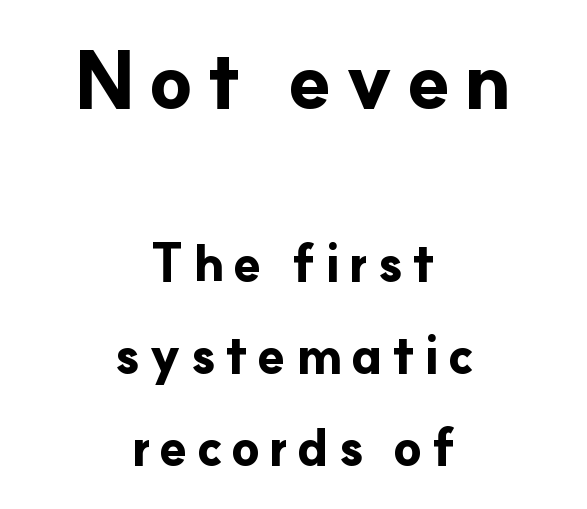
{"serif": "no", "italic": "no", "bold": "yes", "weight": "bold", "width": "normal", "stroke_contrast": "low", "x_height": "small", "monospaced": "no", "underline": "no", "align": "center", "line_spacing_ratio": 1.8, "larger_block": "first", "size_ratio": 1.51, "glyph_px": 77}
